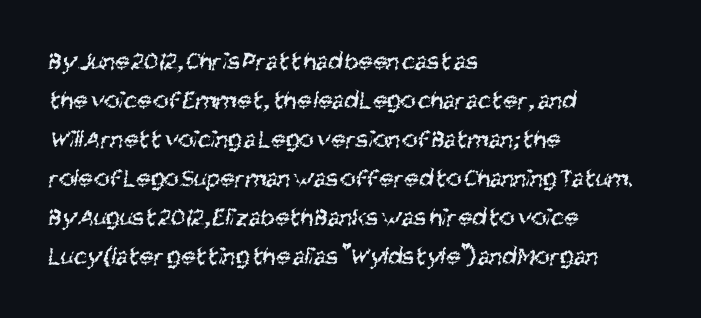
{"bold": "no", "underline": "no", "align": "left", "line_spacing": "normal", "line_spacing_ratio": 1.5, "letter_spacing": "normal", "letter_spacing_em": 0.0, "glyph_px": 26}
